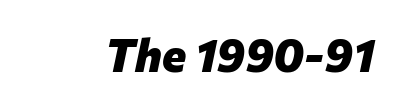
Q: Is the text bold? A: Yes.
Q: Is the text italic (slanted)? A: Yes, it leans right by about 12 degrees.
Q: Is the text underlined? A: No.
Q: Is the spacing between letters normal or unusually wide? A: Normal.
Q: Width (condensed, normal, or wide)? A: Normal.
Q: Stroke contrast? A: Low.
Q: x-height? A: Medium.
Q: Monospaced? A: No.
